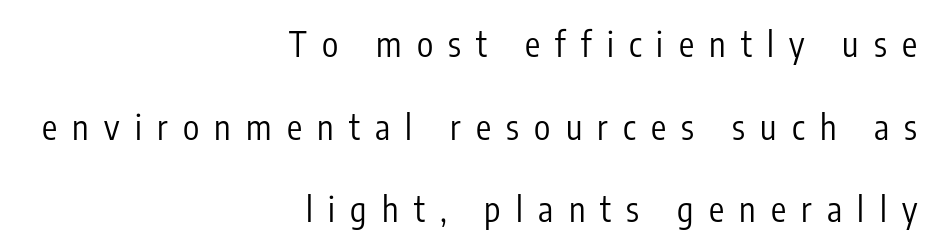
Is there much room between lines? Yes — plenty of vertical air separates them. Nope, not italic — everything's standing straight. The typesetter chose a ragged-left arrangement here. Regarding serifs, this sample does without them. There is plenty of visible air inserted between adjacent glyphs.
